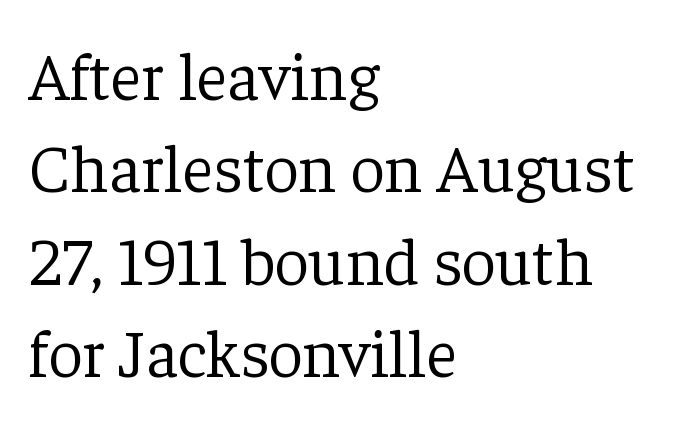
The letters look calm and open, with moderate or lighter stems. Nobody touched the tracking dial on this one. Little horizontal feet cap the strokes, marking this as serif type. The passage shown is typed in a proportional face where columns would drift. The lines in this sample share a left origin and differ only in where they stop.
